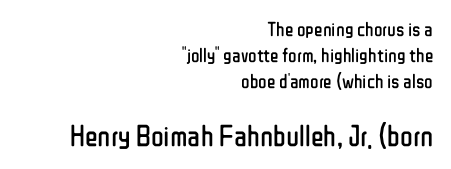
Q: Is the text bold? A: No.
Q: Is the text italic (slanted)? A: No, it is upright.
Q: Is the typeface a serif or a sans-serif typeface? A: Sans-serif.
Q: Is the text underlined? A: No.
Q: How is the paragraph aligned? A: Right-aligned.
Q: Is the spacing between letters normal or unusually wide? A: Normal.
Q: Is the spacing between lines tight, normal or loose? A: Normal.
Q: Which block of text is set in a larger size, the first (top) or the second (bottom)? A: The second (bottom) one.
Q: Width (condensed, normal, or wide)? A: Condensed.
Q: Stroke contrast? A: Low.
Q: x-height? A: Medium.
Q: Monospaced? A: No.
